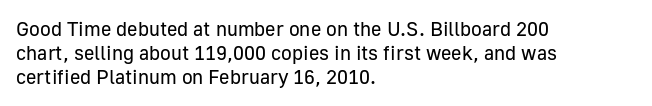
{"italic": "no", "bold": "no", "underline": "no", "align": "left", "line_spacing_ratio": 1.21, "letter_spacing": "normal", "letter_spacing_em": 0.0, "glyph_px": 20}
